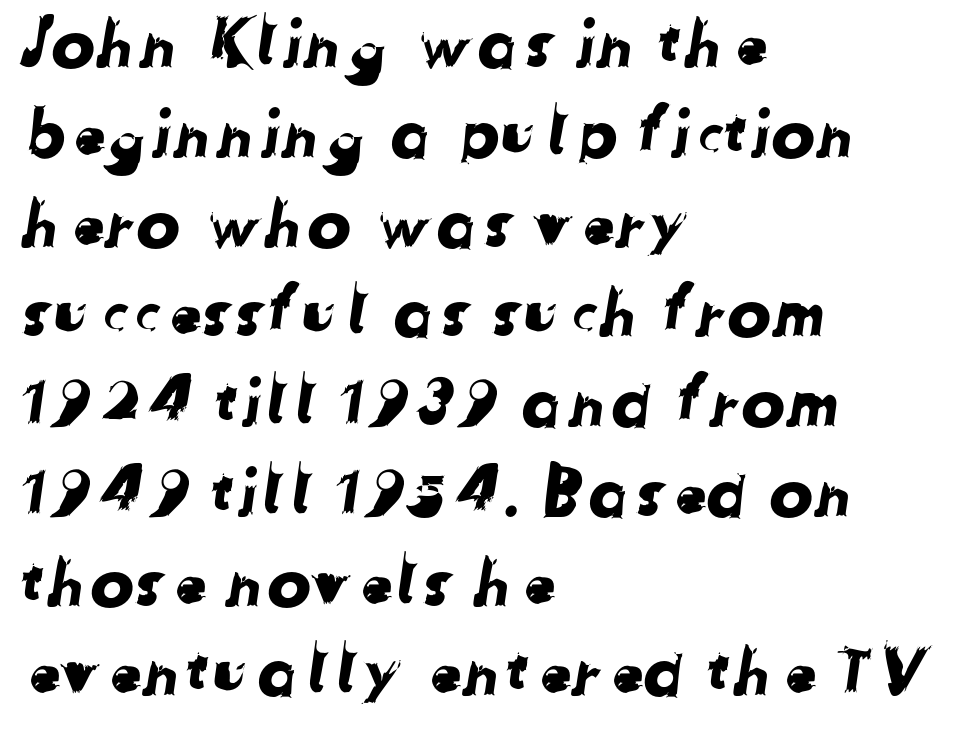
The image shows 66 px sans-serif type; set left-aligned, normal line spacing (1.36x), normal letter spacing, not underlined; low stroke contrast and a medium x-height.
